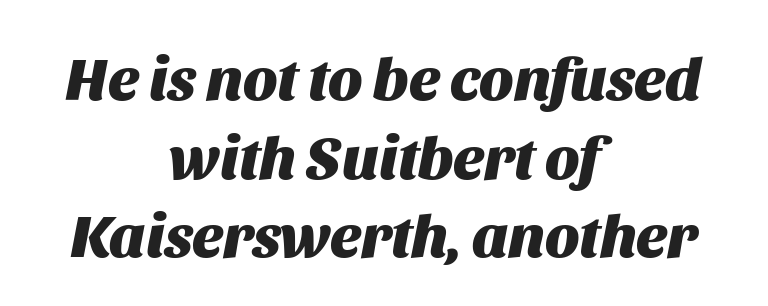
{"italic": "yes", "lean": "right", "slant_degrees": 11, "bold": "yes", "weight": "heavy", "width": "normal", "stroke_contrast": "medium", "x_height": "large", "monospaced": "no", "underline": "no", "align": "center", "line_spacing": "normal", "line_spacing_ratio": 1.29, "letter_spacing": "normal", "letter_spacing_em": 0.0, "glyph_px": 61}
